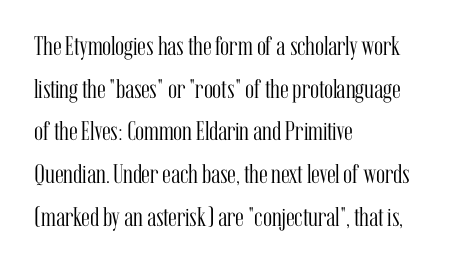
The image shows 27 px text type, upright; set left-aligned, normal line spacing (1.58x), normal letter spacing, not underlined.
